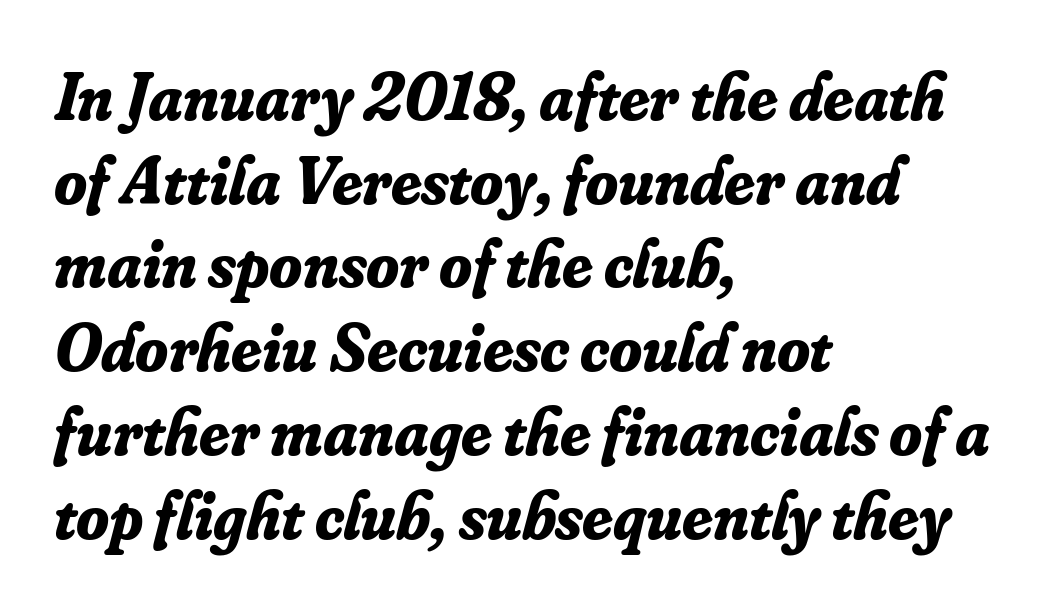
The image shows 67 px bold serif type, italic (leaning right); set left-aligned, normal line spacing (1.25x), normal letter spacing, not underlined; low stroke contrast and a small x-height.
